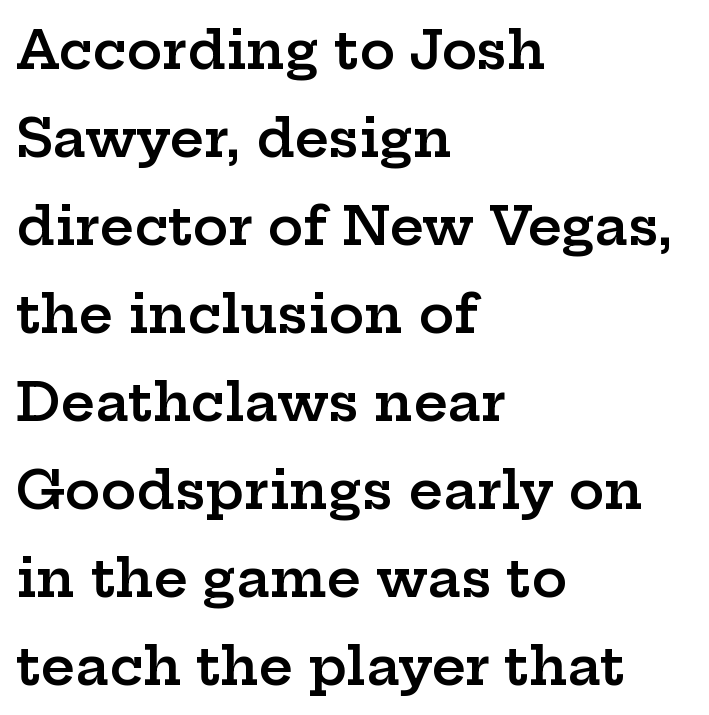
In CSS terms this would be text-align: left. The characters display serif detailing at their extremities. The lettering stays uniformly vertical, giving the passage a roman look. Tracking value appears to be zero — textbook default spacing. Strokes here are thickened, but only to semibold level.
